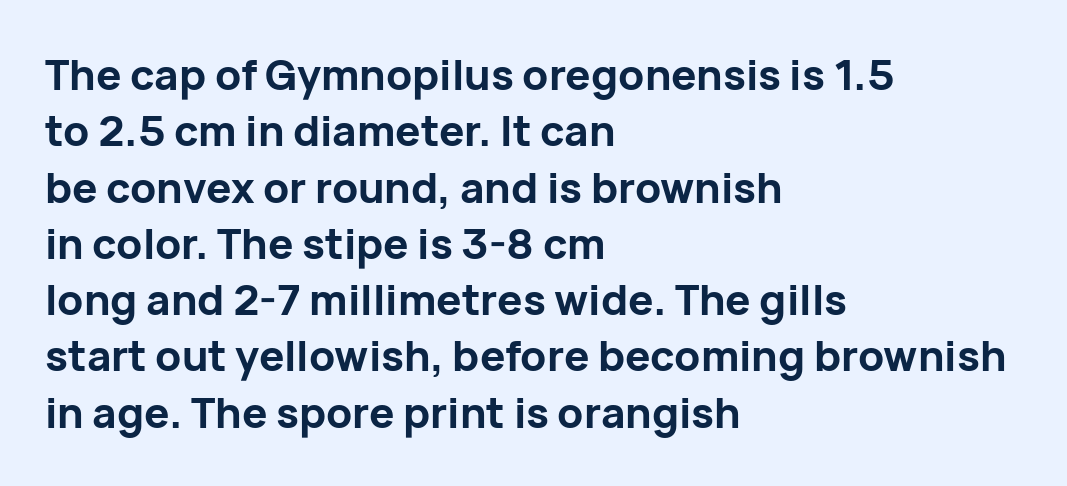
The designer left line spacing at the default. Emphasis by weight is at full strength: bold. The gap between lines stays unmarked. The characters display no serif detailing; their extremities are plain.
